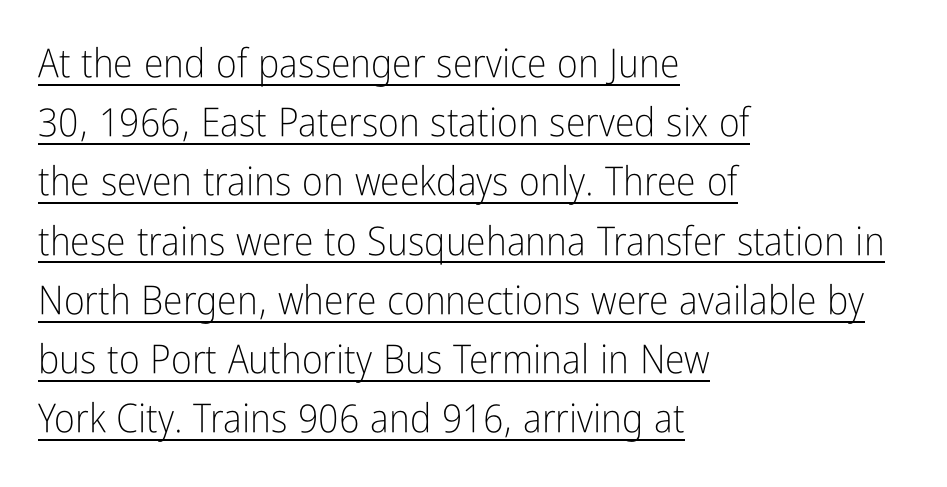
The type is set solid horizontally, with unmodified tracking. The face used here is proportionally spaced, like ordinary book or web type. No italicization has been applied; the sample stays upright. The strokes carry an ordinary text weight at most.
